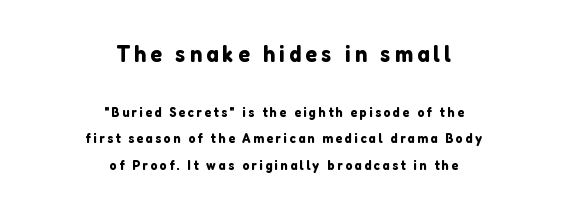
{"italic": "no", "underline": "no", "align": "center", "line_spacing": "loose", "line_spacing_ratio": 1.9, "larger_block": "first", "size_ratio": 1.71, "glyph_px": 24}
